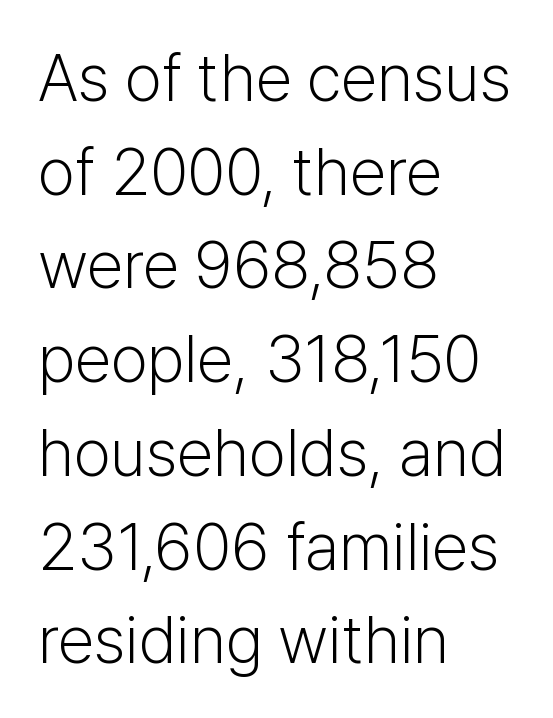
In terms of leading, this rendering sits right in the middle. Has an underline been added? It has not. Serifs: no, the terminals of the letterforms are clean. Reading down the block, your eye returns to a fixed left position each line.
